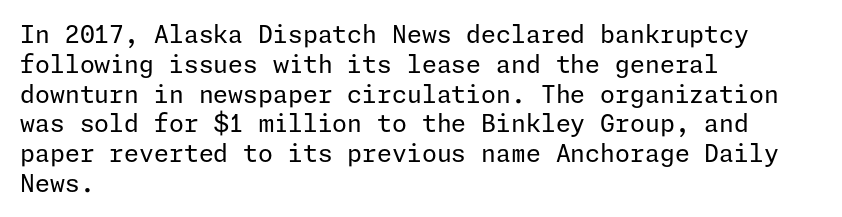
{"italic": "no", "bold": "no", "underline": "no", "align": "left", "line_spacing_ratio": 1.24, "letter_spacing": "normal", "letter_spacing_em": 0.0, "glyph_px": 24}
